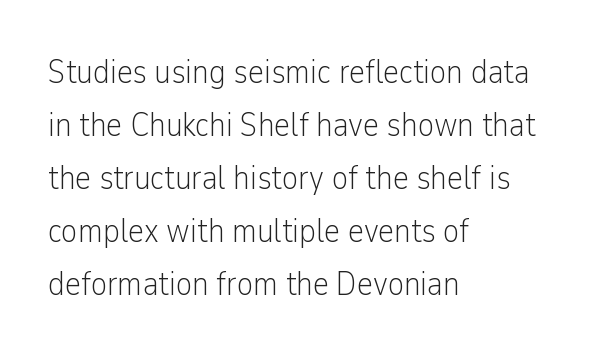
{"serif": "no", "italic": "no", "bold": "no", "weight": "light", "width": "condensed", "stroke_contrast": "low", "x_height": "medium", "monospaced": "no", "underline": "no", "align": "left", "line_spacing": "normal", "line_spacing_ratio": 1.56, "letter_spacing": "normal", "letter_spacing_em": 0.0, "glyph_px": 34}
